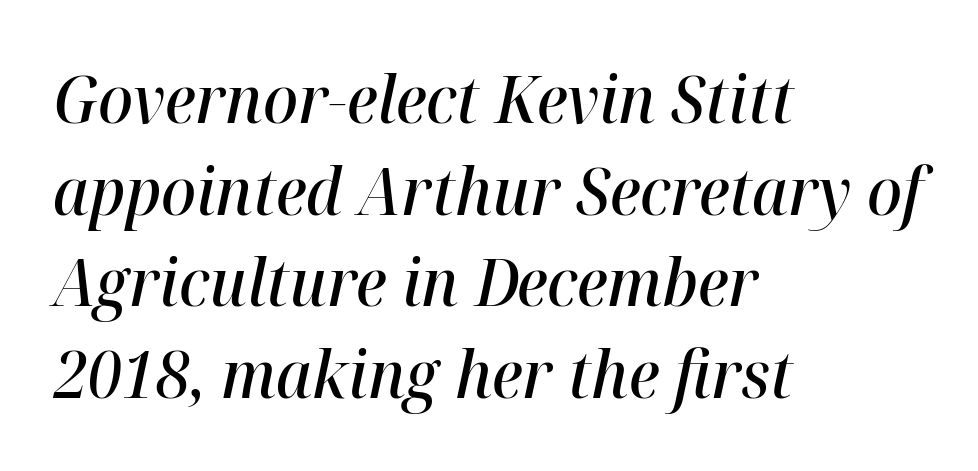
Rule under the text: the space is simply empty. The rag falls on the right side of this text block. A semibold gives these letters moderate extra thickness, short of bold. Characters are canted at an angle relative to the baseline's perpendicular. Spacing between characters is what you'd get straight out of the box. Looks like regular typesetting: each glyph gets only the width it needs.
